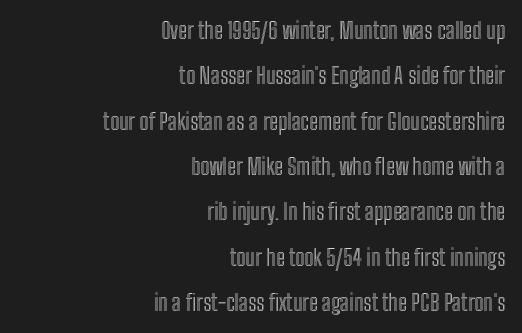
Q: Is the text italic (slanted)? A: No, it is upright.
Q: Is the text underlined? A: No.
Q: How is the paragraph aligned? A: Right-aligned.
Q: Is the spacing between letters normal or unusually wide? A: Normal.
Q: Is the spacing between lines tight, normal or loose? A: Loose.
